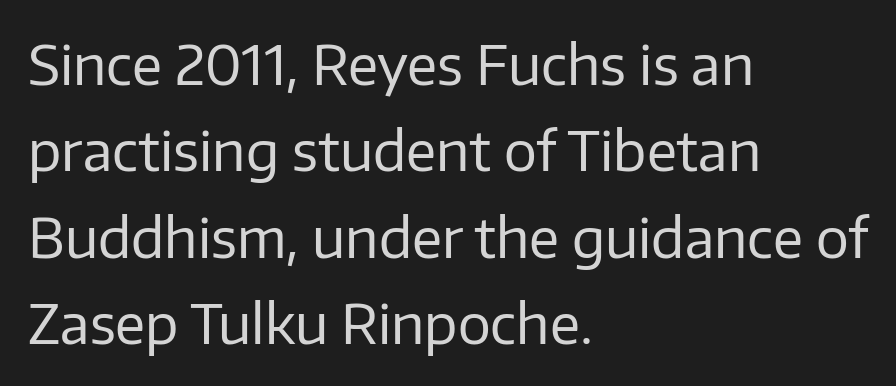
Each line starts at the same left margin while the right side varies. The glyphs are unaccompanied by any horizontal stroke below them. Rows of type keep a routine distance in the vertical direction. Serif or sans? Sans — the stroke terminals are bare.
